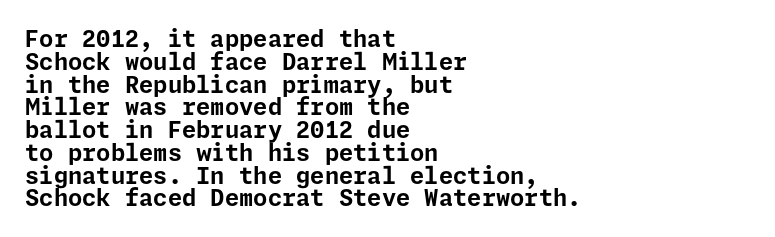
The image shows 23 px bold type, upright; set left-aligned, tight line spacing (0.99x), normal letter spacing, not underlined.
